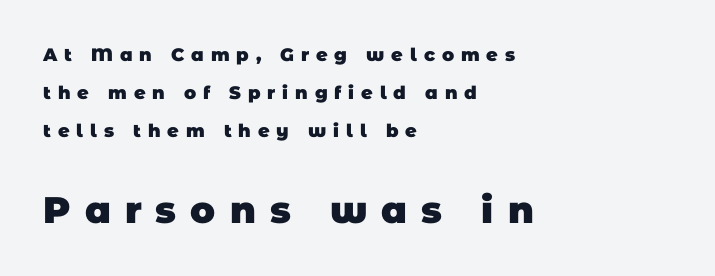
Just letters on the line, the space beneath them empty. Does the bottom block carry the larger type? Yes, it does. The paragraph shown leans on its left margin. Every letter is thick-stroked: bold, no question. Think of a printed novel: that variable character pitch is what you see here. You could only call the tracking loose — the letters float apart.
